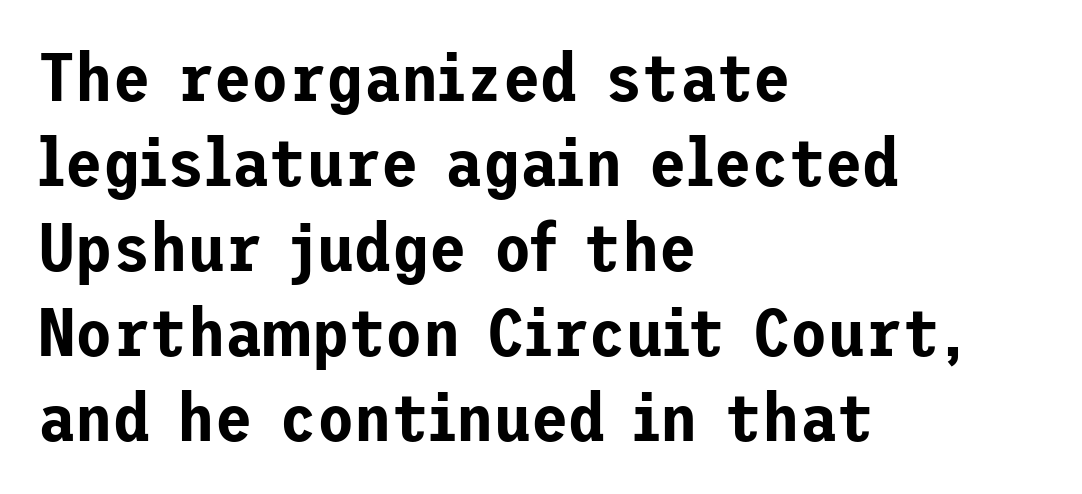
Q: Is the text italic (slanted)? A: No, it is upright.
Q: Is the typeface a serif or a sans-serif typeface? A: Sans-serif.
Q: Is the text underlined? A: No.
Q: How is the paragraph aligned? A: Left-aligned.
Q: Is the spacing between letters normal or unusually wide? A: Normal.
Q: Is the spacing between lines tight, normal or loose? A: Normal.
Q: Width (condensed, normal, or wide)? A: Normal.
Q: Stroke contrast? A: Low.
Q: x-height? A: Medium.
